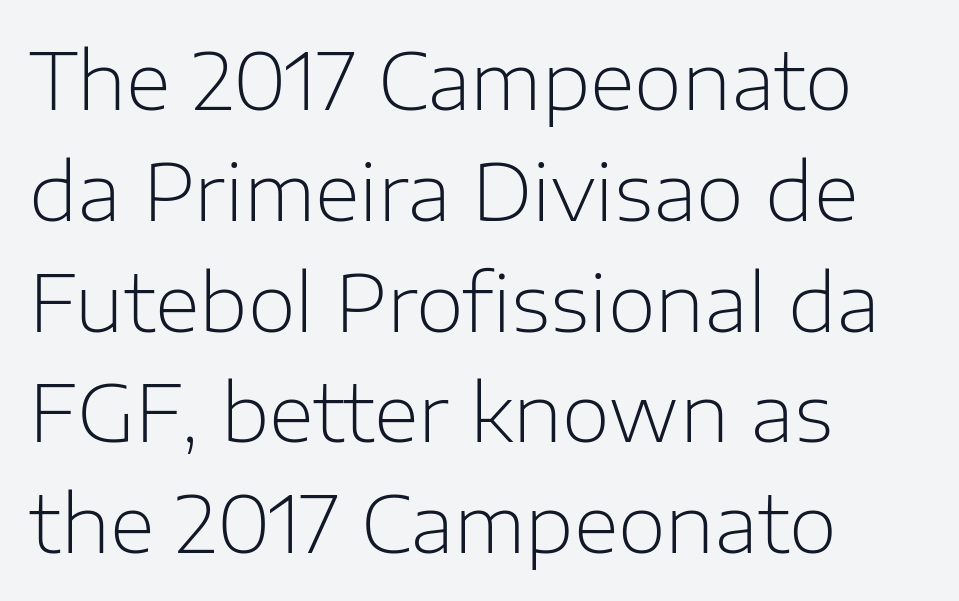
Q: Is the text bold? A: No.
Q: Is the text italic (slanted)? A: No, it is upright.
Q: Is the typeface a serif or a sans-serif typeface? A: Sans-serif.
Q: Is the text underlined? A: No.
Q: How is the paragraph aligned? A: Left-aligned.
Q: Is the spacing between letters normal or unusually wide? A: Normal.
Q: Is the spacing between lines tight, normal or loose? A: Normal.
Q: Width (condensed, normal, or wide)? A: Normal.
Q: Stroke contrast? A: Low.
Q: x-height? A: Medium.
Q: Monospaced? A: No.
